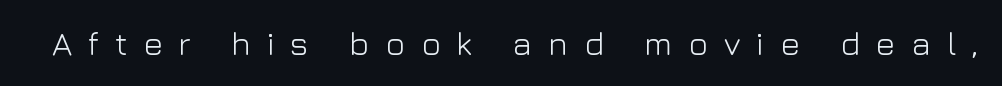
The image shows 33 px light sans-serif type, upright; set unusually wide letter spacing (+0.48 em), not underlined; low stroke contrast and a medium x-height.
